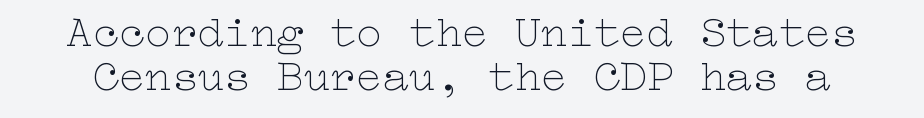
Q: Is the text bold? A: No.
Q: Is the text italic (slanted)? A: No, it is upright.
Q: Is the text underlined? A: No.
Q: Is the spacing between letters normal or unusually wide? A: Normal.
Q: Is the spacing between lines tight, normal or loose? A: Tight.
Q: Width (condensed, normal, or wide)? A: Wide.
Q: Stroke contrast? A: Low.
Q: x-height? A: Medium.
